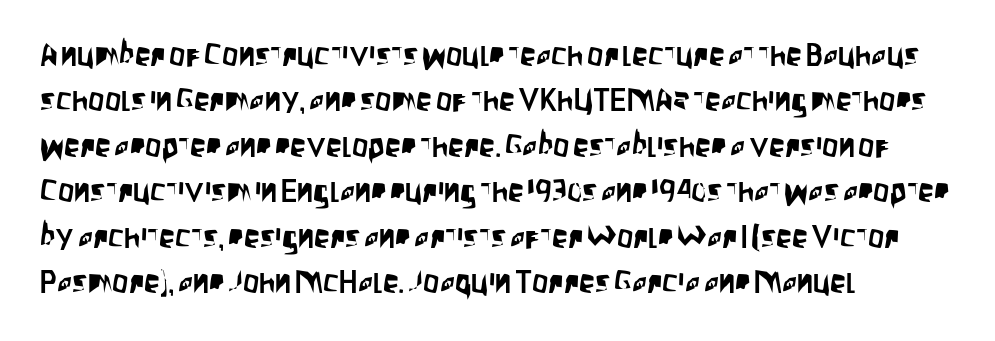
The letters advance in unequal steps, a hallmark of proportional type. To sum up the face: it is a sans, with no serifs. This rendering leaves character spacing at its baseline value. The passage shown is not underscored anywhere.
